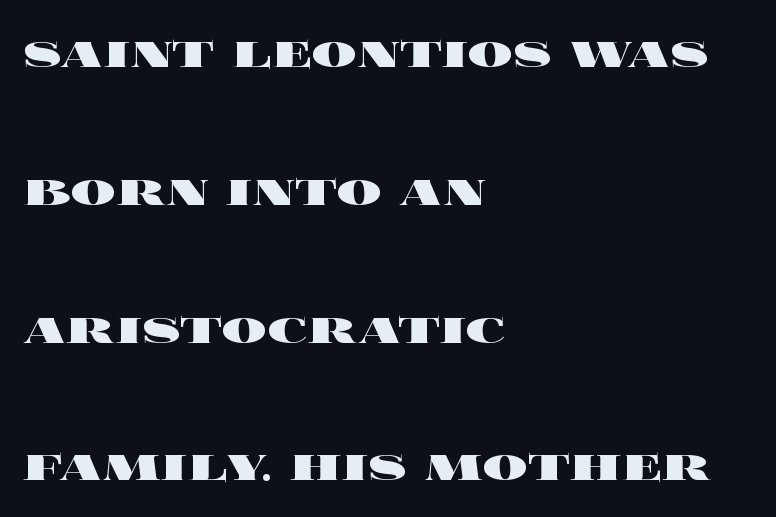
Q: Is the text bold? A: Yes.
Q: Is the text italic (slanted)? A: No, it is upright.
Q: Is the text underlined? A: No.
Q: How is the paragraph aligned? A: Left-aligned.
Q: Is the spacing between letters normal or unusually wide? A: Normal.
Q: Is the spacing between lines tight, normal or loose? A: Loose.
Q: Width (condensed, normal, or wide)? A: Wide.
Q: x-height? A: Large.
Q: Monospaced? A: No.
